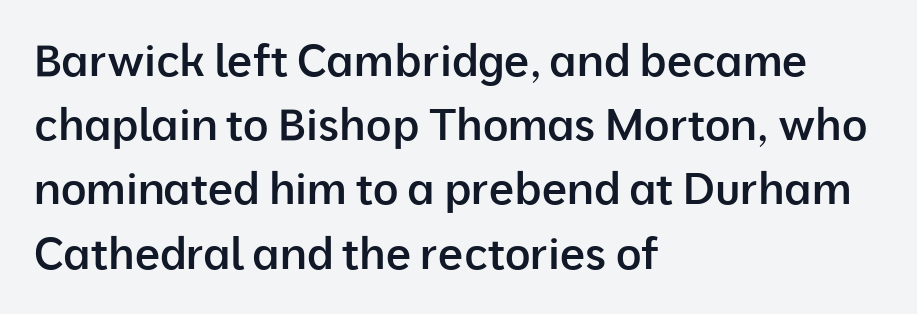
{"serif": "no", "italic": "no", "bold": "semi", "weight": "semibold", "width": "normal", "stroke_contrast": "low", "x_height": "medium", "monospaced": "no", "underline": "no", "align": "left", "line_spacing": "normal", "line_spacing_ratio": 1.46, "letter_spacing": "normal", "letter_spacing_em": 0.0, "glyph_px": 44}
